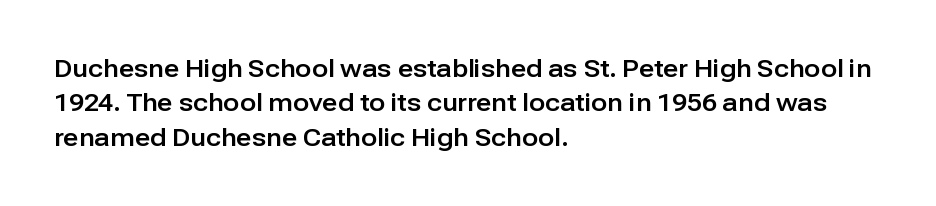
{"italic": "no", "underline": "no", "align": "left", "line_spacing": "normal", "line_spacing_ratio": 1.43, "letter_spacing": "normal", "letter_spacing_em": 0.0, "glyph_px": 24}
